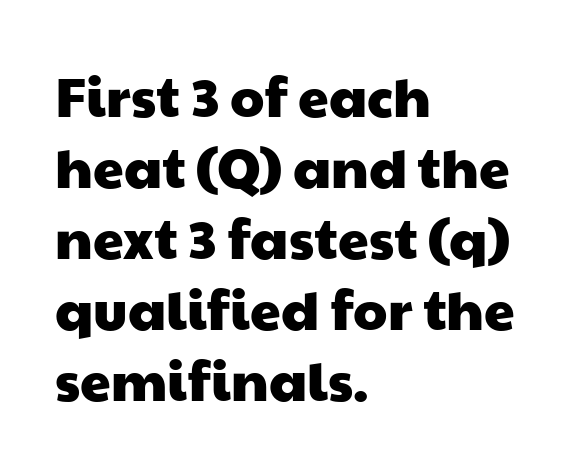
The image shows 55 px wide sans-serif type; set left-aligned, normal line spacing (1.29x), normal letter spacing, not underlined; low stroke contrast and a medium x-height.
